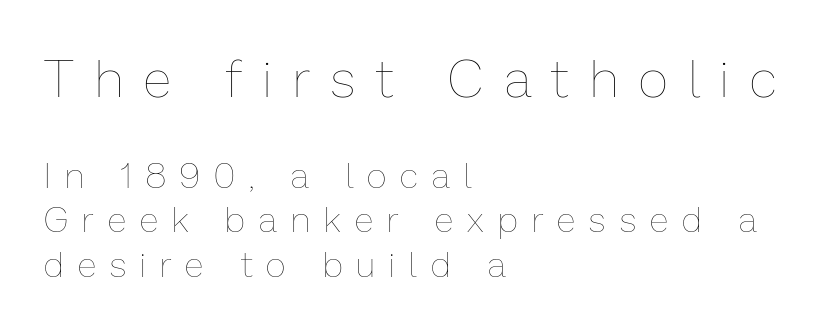
Heaviness? Minimal to ordinary, like unemphasized prose. Tall strokes in this sample are plumb rather than angled. Summary of vertical rhythm: regular, with standard interline spacing. Is this a fixed-width face? No — the glyphs have proportional, varying widths. Unmarked baselines from the first word to the last. Every row of glyphs begins at an identical x-position on the left.
